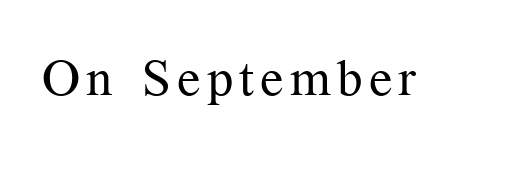
The image shows 51 px regular-weight serif type, upright; set not underlined; medium stroke contrast and a medium x-height.
